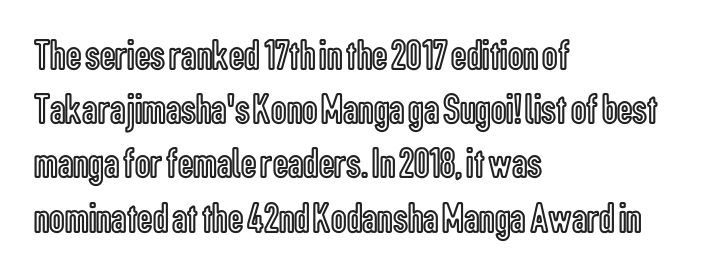
The image shows 43 px condensed type, upright; set left-aligned, normal line spacing (1.26x), normal letter spacing, not underlined; a medium x-height.
